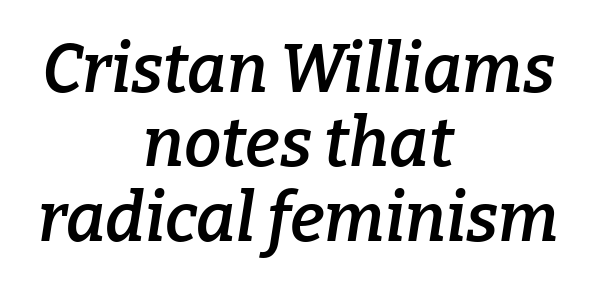
Letterform terminals end in serifs throughout the passage. Weight check: semibold — heavier than regular, not quite bold. Is the block centered? Yes — each line is placed symmetrically about the middle. Quick note: italic. Characters follow at the spacing the type designer built in. Quick note: underline off.
